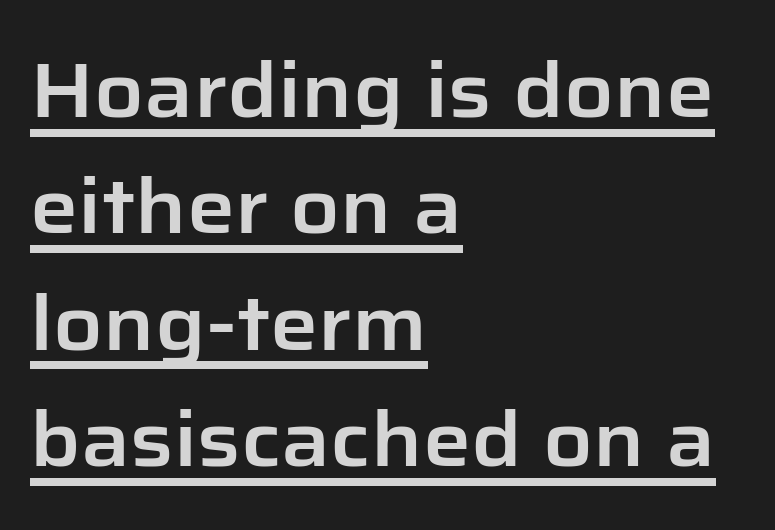
{"serif": "no", "italic": "no", "width": "normal", "stroke_contrast": "low", "x_height": "medium", "monospaced": "no", "underline": "yes", "align": "left", "line_spacing": "normal", "line_spacing_ratio": 1.53, "letter_spacing": "normal", "letter_spacing_em": 0.0, "glyph_px": 76}
